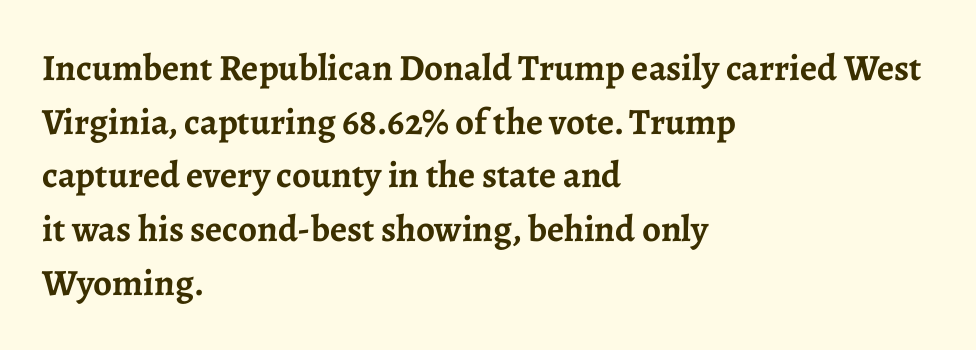
Q: Is the text bold? A: Yes.
Q: Is the text italic (slanted)? A: No, it is upright.
Q: Is the typeface a serif or a sans-serif typeface? A: Serif.
Q: Is the text underlined? A: No.
Q: How is the paragraph aligned? A: Left-aligned.
Q: Is the spacing between letters normal or unusually wide? A: Normal.
Q: Is the spacing between lines tight, normal or loose? A: Normal.
Q: Width (condensed, normal, or wide)? A: Normal.
Q: Stroke contrast? A: Low.
Q: x-height? A: Medium.
Q: Monospaced? A: No.
